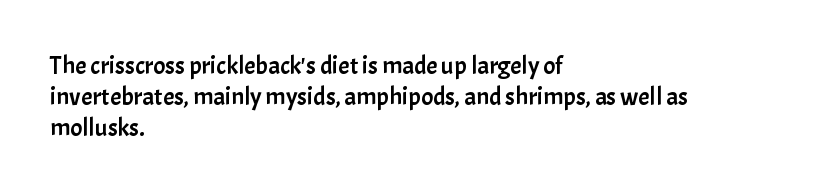
{"italic": "no", "underline": "no", "align": "left", "line_spacing": "normal", "line_spacing_ratio": 1.25, "letter_spacing": "normal", "letter_spacing_em": 0.0, "glyph_px": 25}
